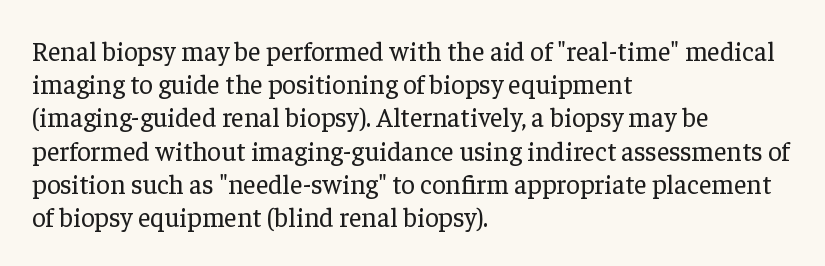
The zone under the glyphs is completely vacant. The passage is arranged the way most books set body copy — flush left. The type sits square on the baseline with zero lean. Weight: in the light-to-regular range. In terms of letterspacing, this is plain default setting.
